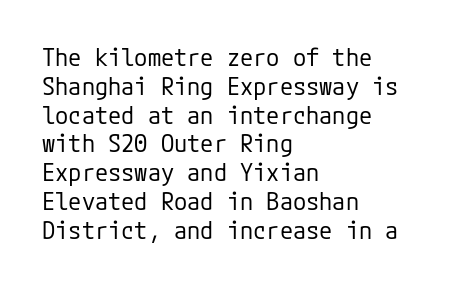
{"italic": "no", "bold": "no", "underline": "no", "align": "left", "line_spacing_ratio": 1.2, "letter_spacing": "normal", "letter_spacing_em": 0.0, "glyph_px": 24}
